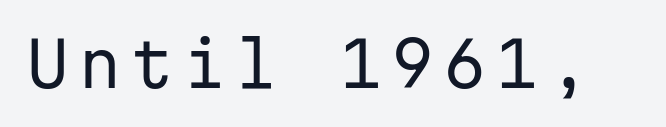
Q: Is the text bold? A: No.
Q: Is the text italic (slanted)? A: No, it is upright.
Q: Is the typeface a serif or a sans-serif typeface? A: Sans-serif.
Q: Is the text underlined? A: No.
Q: Width (condensed, normal, or wide)? A: Normal.
Q: Stroke contrast? A: Low.
Q: x-height? A: Medium.
Q: Monospaced? A: Yes.
